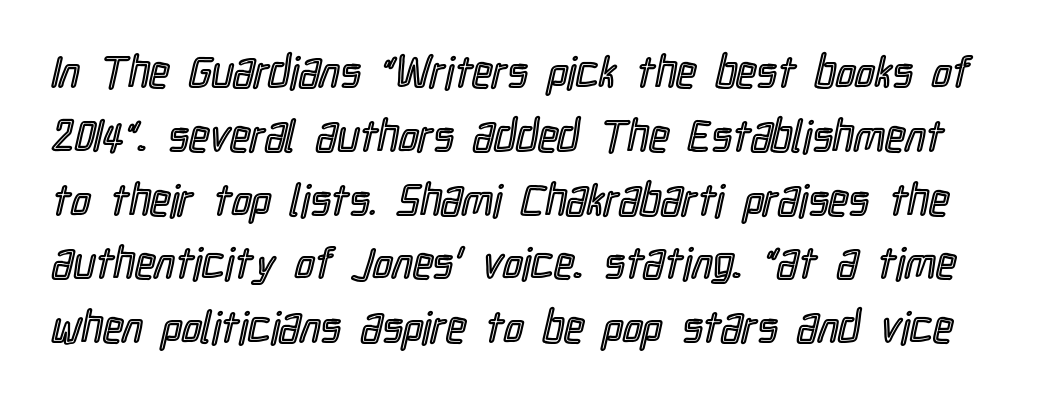
The image shows 44 px condensed type; set normal line spacing (1.45x), normal letter spacing, not underlined; a medium x-height.
